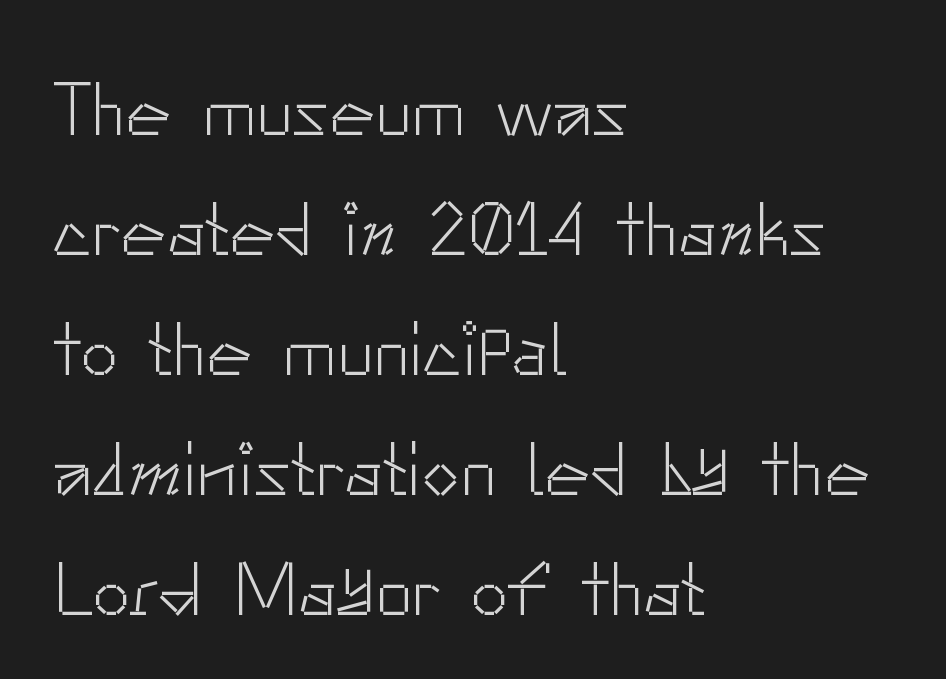
The image shows 76 px light sans-serif type, upright; set left-aligned, normal line spacing (1.58x), normal letter spacing, not underlined; low stroke contrast and a small x-height.
